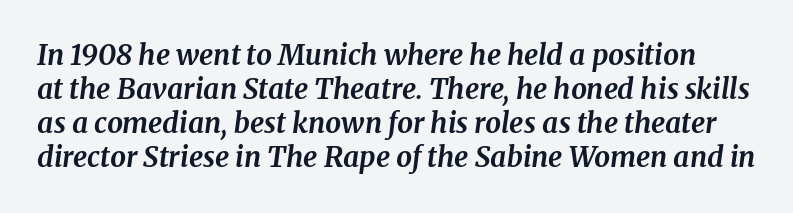
Q: Is the text bold? A: Yes.
Q: Is the text italic (slanted)? A: Yes, it leans right by about 8 degrees.
Q: Is the typeface a serif or a sans-serif typeface? A: Serif.
Q: Is the text underlined? A: No.
Q: Is the spacing between letters normal or unusually wide? A: Normal.
Q: Width (condensed, normal, or wide)? A: Normal.
Q: Stroke contrast? A: Medium.
Q: x-height? A: Medium.
Q: Monospaced? A: No.
